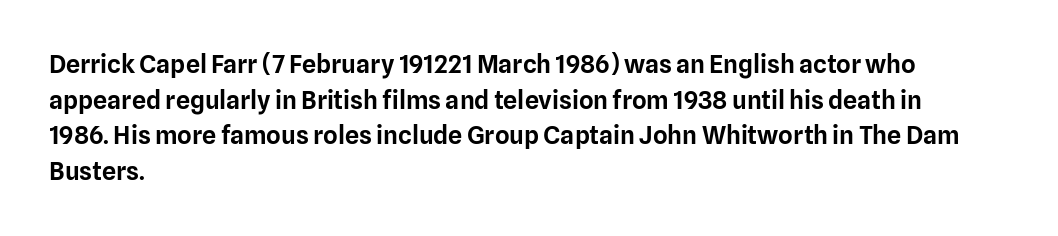
The image shows 25 px text type, upright; set left-aligned, normal line spacing (1.43x), normal letter spacing, not underlined.
